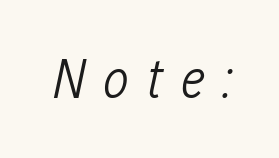
Q: Is the text bold? A: No.
Q: Is the text italic (slanted)? A: Yes, it leans right by about 12 degrees.
Q: Is the text underlined? A: No.
Q: Is the spacing between letters normal or unusually wide? A: Unusually wide.
Q: Width (condensed, normal, or wide)? A: Condensed.
Q: Stroke contrast? A: Low.
Q: x-height? A: Medium.
Q: Monospaced? A: No.
